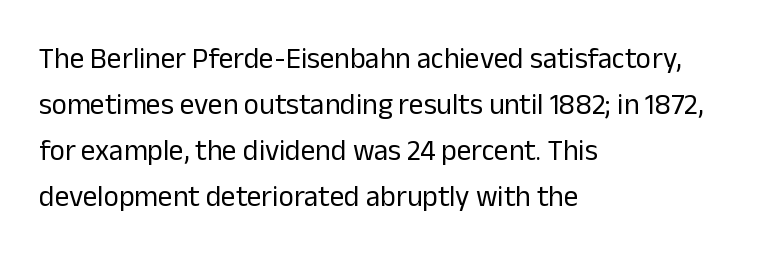
Q: Is the text bold? A: No.
Q: Is the text italic (slanted)? A: No, it is upright.
Q: Is the typeface a serif or a sans-serif typeface? A: Sans-serif.
Q: Is the text underlined? A: No.
Q: How is the paragraph aligned? A: Left-aligned.
Q: Is the spacing between letters normal or unusually wide? A: Normal.
Q: Is the spacing between lines tight, normal or loose? A: Normal.
Q: Width (condensed, normal, or wide)? A: Normal.
Q: Stroke contrast? A: Low.
Q: x-height? A: Medium.
Q: Monospaced? A: No.
